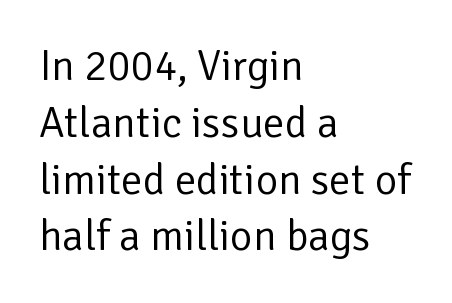
{"serif": "no", "italic": "no", "bold": "no", "weight": "regular", "width": "normal", "stroke_contrast": "low", "x_height": "medium", "monospaced": "no", "underline": "no", "align": "left", "line_spacing": "normal", "line_spacing_ratio": 1.32, "letter_spacing": "normal", "letter_spacing_em": 0.0, "glyph_px": 43}
